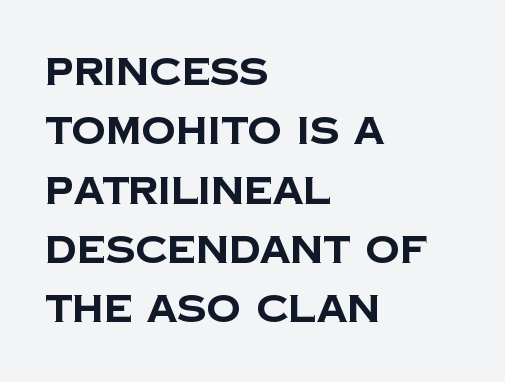
The image shows 38 px bold sans-serif type; set left-aligned, normal line spacing (1.56x), normal letter spacing, not underlined; low stroke contrast and a large x-height.
